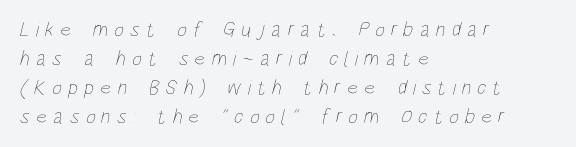
Q: Is the text bold? A: No.
Q: Is the text underlined? A: No.
Q: How is the paragraph aligned? A: Left-aligned.
Q: Is the spacing between letters normal or unusually wide? A: Unusually wide.
Q: Is the spacing between lines tight, normal or loose? A: Normal.
